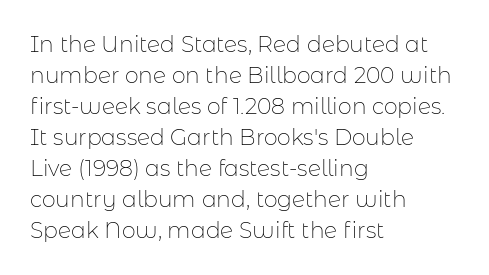
Q: Is the text bold? A: No.
Q: Is the text italic (slanted)? A: No, it is upright.
Q: Is the text underlined? A: No.
Q: How is the paragraph aligned? A: Left-aligned.
Q: Is the spacing between letters normal or unusually wide? A: Normal.
Q: Is the spacing between lines tight, normal or loose? A: Normal.
